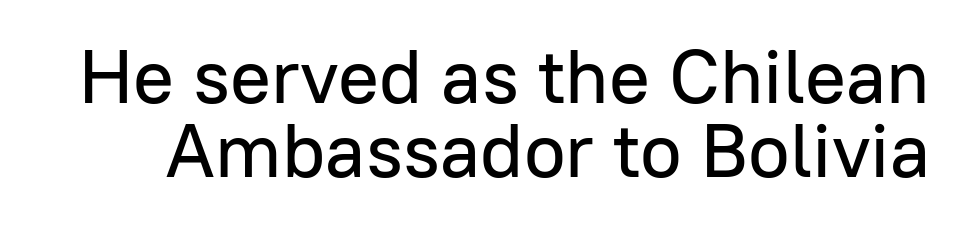
{"serif": "no", "italic": "no", "width": "normal", "stroke_contrast": "low", "x_height": "medium", "monospaced": "no", "underline": "no", "line_spacing": "tight", "line_spacing_ratio": 0.98, "letter_spacing": "normal", "letter_spacing_em": 0.0, "glyph_px": 76}
